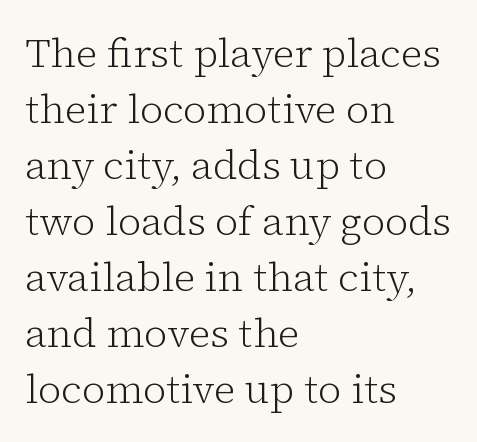
The font is comparable to plain body text, perhaps lighter. Characters follow at the spacing the type designer built in. The space directly below the letters is spotless. Yep, those are serifs on the letters.
